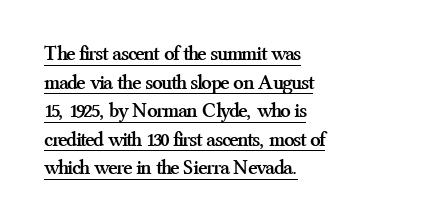
{"italic": "no", "bold": "yes", "underline": "yes", "align": "left", "line_spacing": "normal", "line_spacing_ratio": 1.36, "letter_spacing": "normal", "letter_spacing_em": 0.0, "glyph_px": 21}
